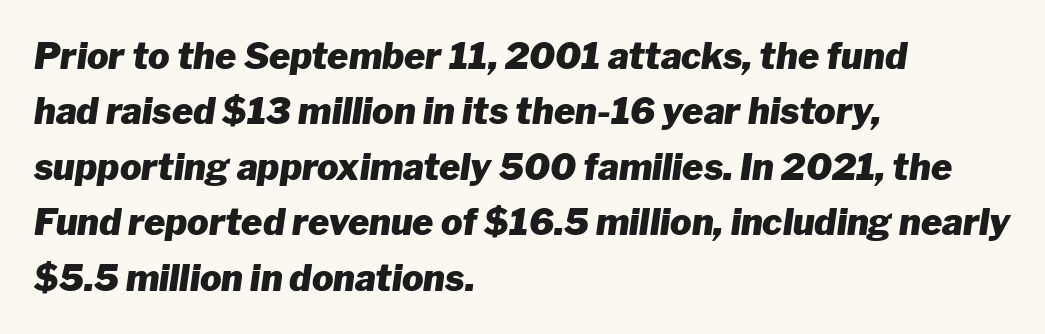
Q: Is the text bold? A: Yes.
Q: Is the text italic (slanted)? A: Yes, it leans right by about 8 degrees.
Q: Is the text underlined? A: No.
Q: How is the paragraph aligned? A: Left-aligned.
Q: Is the spacing between letters normal or unusually wide? A: Normal.
Q: Is the spacing between lines tight, normal or loose? A: Normal.
Q: Width (condensed, normal, or wide)? A: Normal.
Q: Stroke contrast? A: Low.
Q: x-height? A: Medium.
Q: Monospaced? A: No.
